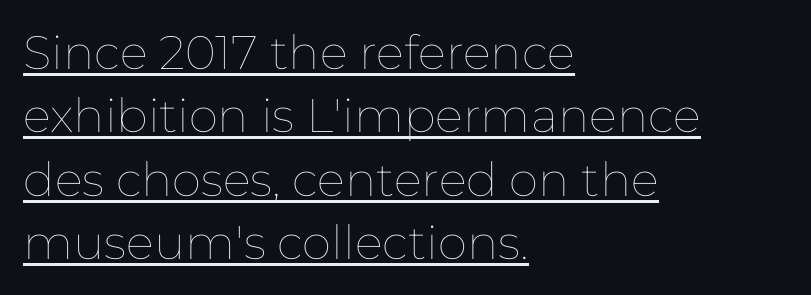
Typeset ragged right — the left edge is the straight one. The letters advance in unequal steps, a hallmark of proportional type. Stem width sits at or under what a default text font uses. Each word holds together tightly as a unit, with standard inter-letter gaps.
